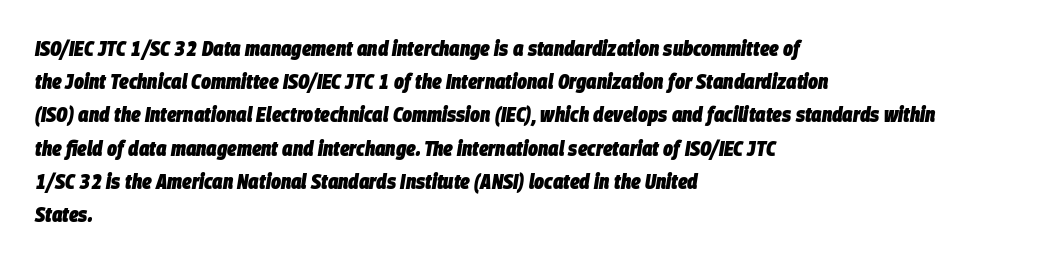
The image shows 21 px bold type, italic (leaning right); set left-aligned, normal line spacing (1.58x), normal letter spacing, not underlined.
